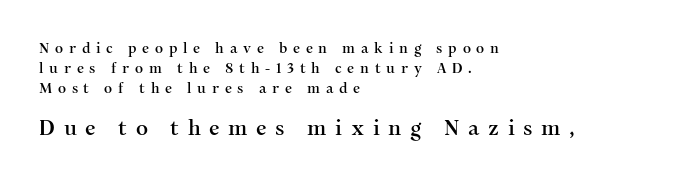
Larger block? The one below; the one above is distinctly smaller. A typesetter would mark this as roman, not italic. The gaps between neighbouring characters are conspicuously large. Any mark beneath the type? The region is blank. A classic flush-left, rag-right setting is used for this passage. The lines sit at an ordinary, default distance from one another.
